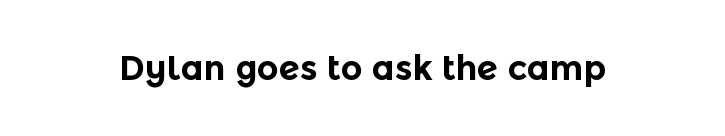
{"serif": "no", "italic": "no", "bold": "yes", "weight": "bold", "width": "normal", "x_height": "medium", "monospaced": "no", "underline": "no", "letter_spacing": "normal", "letter_spacing_em": 0.0, "glyph_px": 34}
